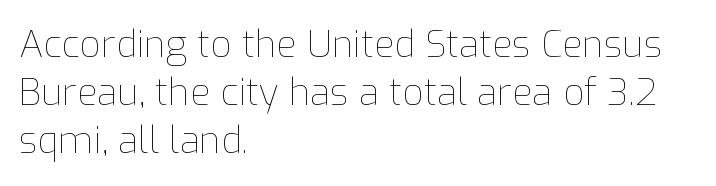
When letters stand straight like this, we call the style roman or upright. Successive baselines arrive at the customary interval. Compared with a centered layout, this one pins lines to the left instead. Each letter keeps its own natural width here, so spacing adapts to shape.
